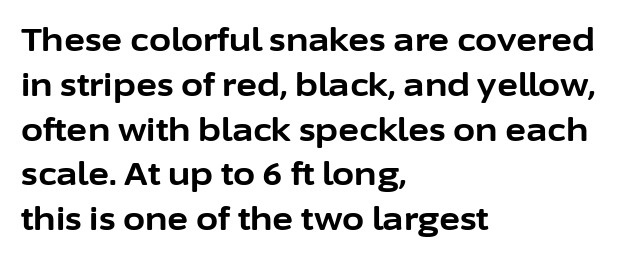
The letters sit at their default tracking, neither squeezed nor spread. The ragged edge is on the right, which tells us the setting is flush left. Vertical strokes here are truly vertical. Anything drawn beneath the words? Only blank space.
